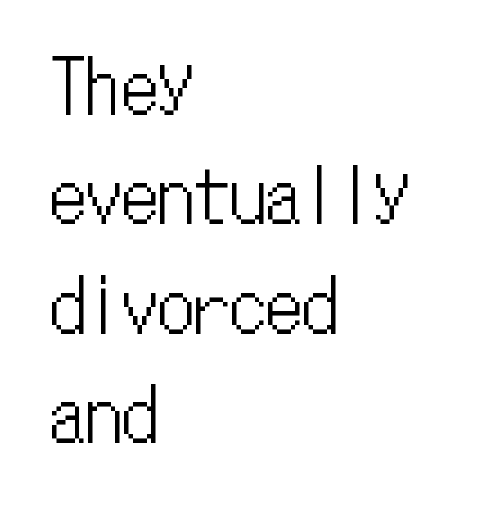
The image shows 72 px condensed type, upright, monospaced; set left-aligned, normal line spacing (1.52x), normal letter spacing, not underlined; low stroke contrast and a medium x-height.
